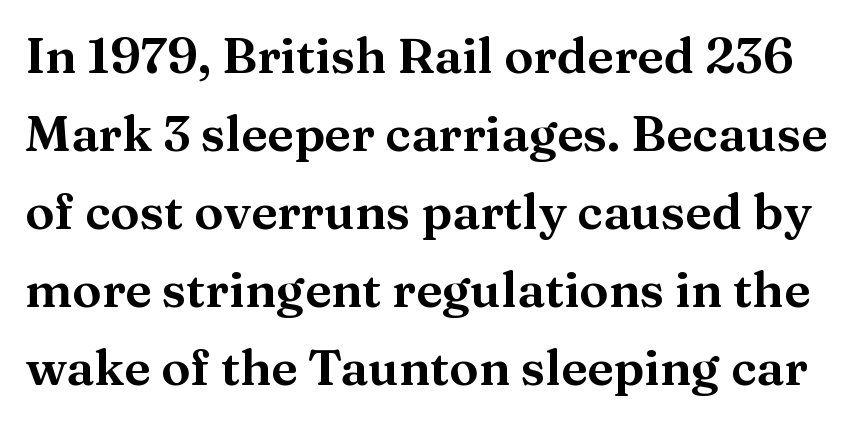
Notice how descenders clear the ascenders below comfortably — that's standard leading. Think of a printed novel: that variable character pitch is what you see here. Here the glyphs are tracked normally, forming tight word shapes. The designer went with a serif here, giving each stem small feet. Lines of text with bare space underneath. The specimen reads as upright at a glance.
